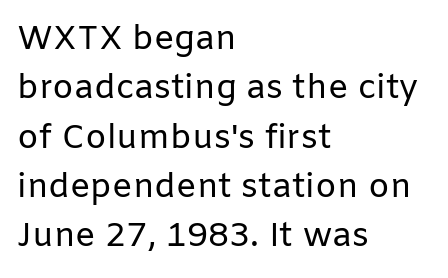
Q: Is the text bold? A: No.
Q: Is the text italic (slanted)? A: No, it is upright.
Q: Is the typeface a serif or a sans-serif typeface? A: Sans-serif.
Q: Is the text underlined? A: No.
Q: How is the paragraph aligned? A: Left-aligned.
Q: Is the spacing between letters normal or unusually wide? A: Normal.
Q: Is the spacing between lines tight, normal or loose? A: Normal.
Q: Width (condensed, normal, or wide)? A: Normal.
Q: Stroke contrast? A: Low.
Q: x-height? A: Medium.
Q: Monospaced? A: No.
